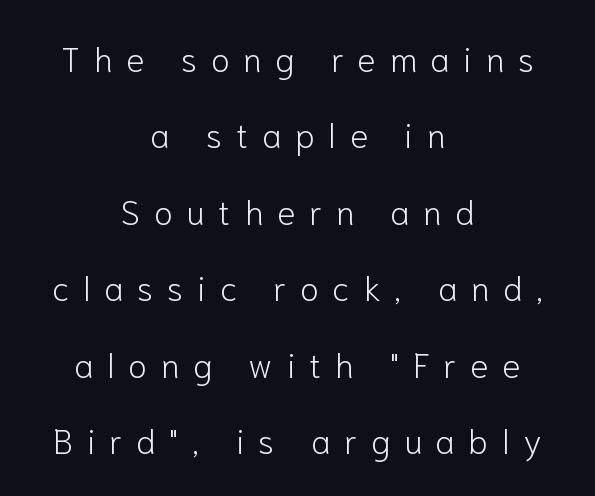
The image shows 34 px light sans-serif type, upright; set centered, loose line spacing (2.25x), unusually wide letter spacing (+0.41 em), not underlined; low stroke contrast and a medium x-height.
